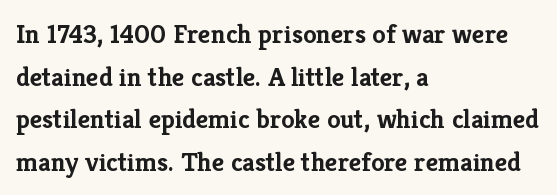
{"italic": "no", "bold": "yes", "underline": "no", "align": "left", "line_spacing": "normal", "line_spacing_ratio": 1.58, "letter_spacing": "normal", "letter_spacing_em": 0.0, "glyph_px": 27}
